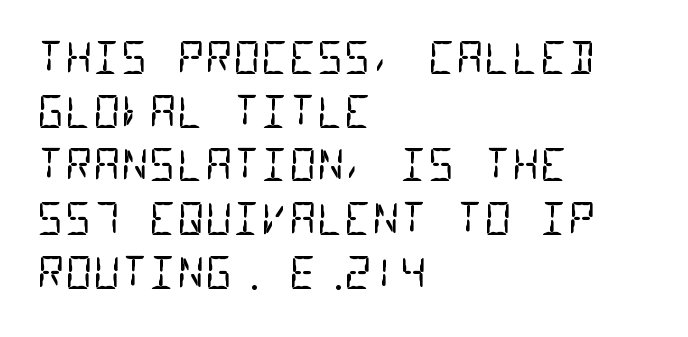
The lines sit at an ordinary, default distance from one another. The paragraph has a hard left edge and a soft right edge. Rule under the text: the space is simply empty. Think standard paragraph weight, or any step lighter than that.
